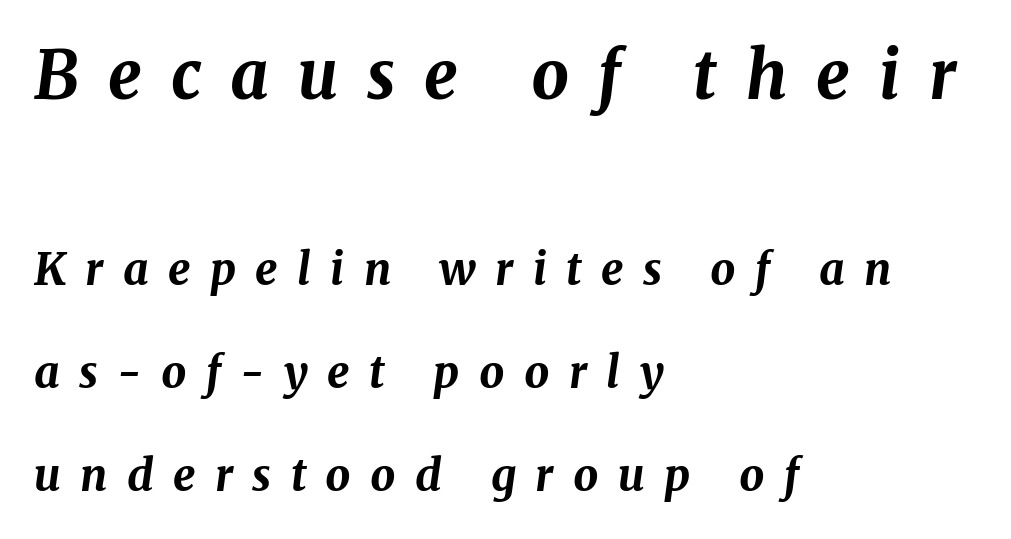
{"italic": "yes", "lean": "right", "slant_degrees": 8, "bold": "yes", "weight": "bold", "width": "normal", "stroke_contrast": "medium", "x_height": "medium", "monospaced": "no", "underline": "no", "align": "left", "line_spacing": "loose", "line_spacing_ratio": 2.34, "letter_spacing": "wide", "letter_spacing_em": 0.44, "larger_block": "first", "size_ratio": 1.5, "glyph_px": 66}
